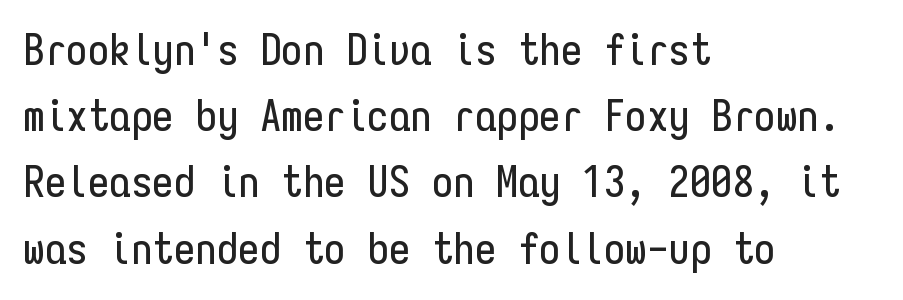
{"serif": "no", "italic": "no", "width": "condensed", "stroke_contrast": "low", "x_height": "medium", "monospaced": "yes", "underline": "no", "align": "left", "line_spacing": "normal", "line_spacing_ratio": 1.54, "letter_spacing": "normal", "letter_spacing_em": 0.0, "glyph_px": 43}
